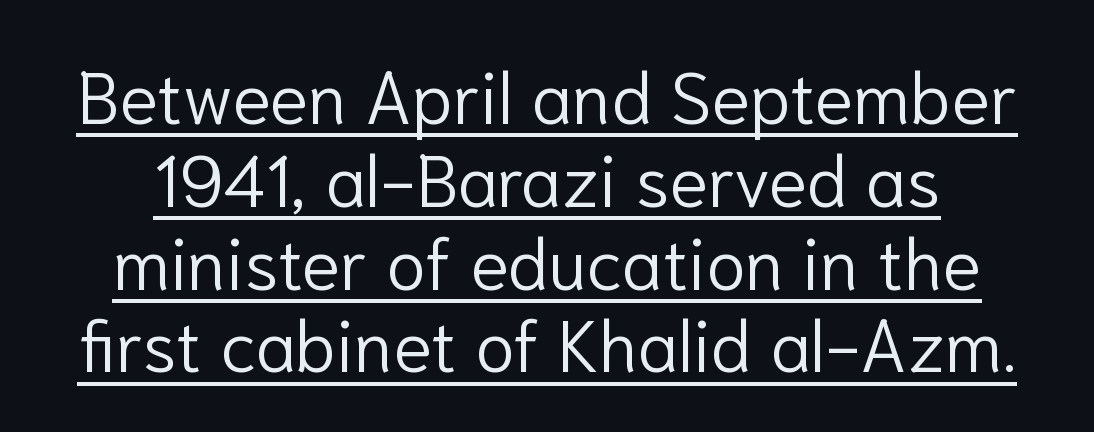
Stroke terminals: plain, sans-serif. Think of a printed novel: that variable character pitch is what you see here. Vertical spacing — tight. Designer's note — italics off, roman on. Spacing between characters is what you'd get straight out of the box.
